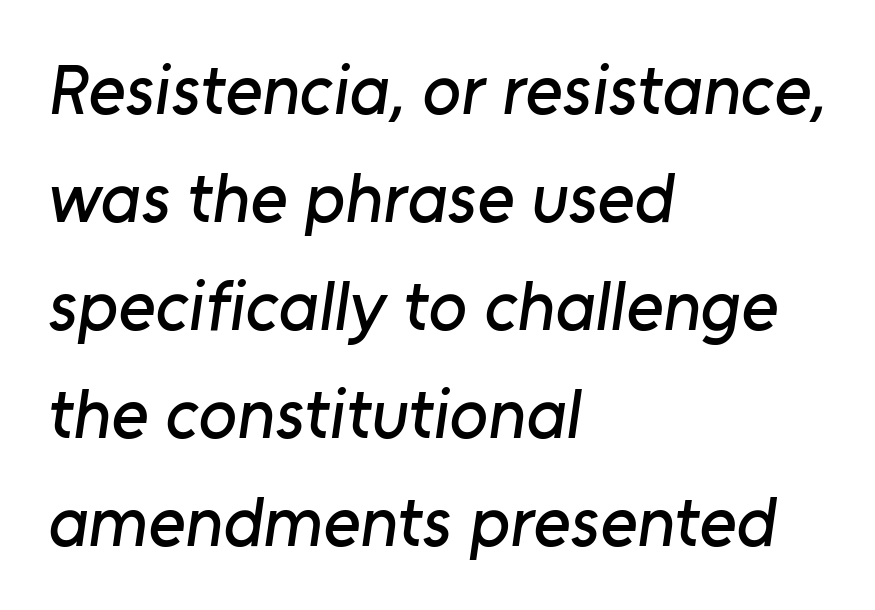
{"serif": "no", "width": "normal", "stroke_contrast": "low", "x_height": "medium", "monospaced": "no", "underline": "no", "align": "left", "line_spacing": "normal", "line_spacing_ratio": 1.52, "letter_spacing": "normal", "letter_spacing_em": 0.0, "glyph_px": 71}
